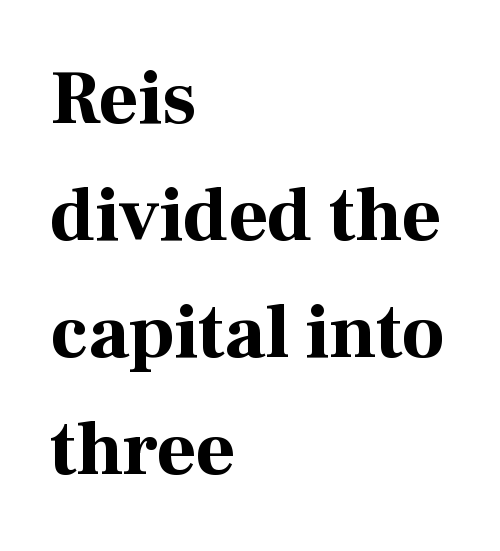
Q: Is the text bold? A: Yes.
Q: Is the text italic (slanted)? A: No, it is upright.
Q: Is the typeface a serif or a sans-serif typeface? A: Serif.
Q: Is the text underlined? A: No.
Q: How is the paragraph aligned? A: Left-aligned.
Q: Is the spacing between letters normal or unusually wide? A: Normal.
Q: Is the spacing between lines tight, normal or loose? A: Normal.
Q: Width (condensed, normal, or wide)? A: Normal.
Q: Stroke contrast? A: High.
Q: x-height? A: Medium.
Q: Monospaced? A: No.
